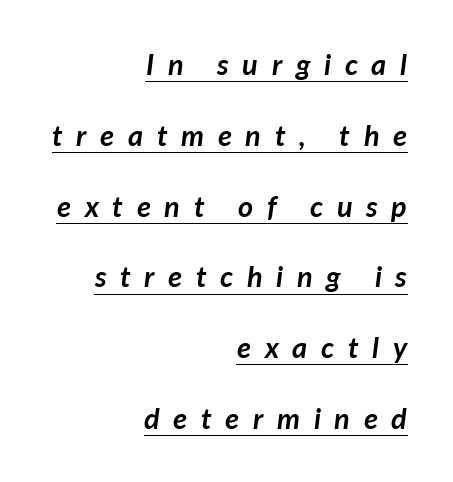
Q: Is the text bold? A: Yes.
Q: Is the text italic (slanted)? A: Yes, it leans right by about 7 degrees.
Q: Is the text underlined? A: Yes.
Q: How is the paragraph aligned? A: Right-aligned.
Q: Is the spacing between letters normal or unusually wide? A: Unusually wide.
Q: Is the spacing between lines tight, normal or loose? A: Loose.
Q: Width (condensed, normal, or wide)? A: Normal.
Q: Stroke contrast? A: Low.
Q: x-height? A: Medium.
Q: Monospaced? A: No.
